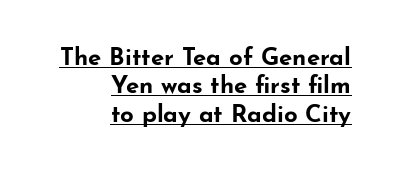
{"italic": "no", "bold": "yes", "underline": "yes", "align": "right", "line_spacing_ratio": 1.18, "letter_spacing": "normal", "letter_spacing_em": 0.0, "glyph_px": 24}
